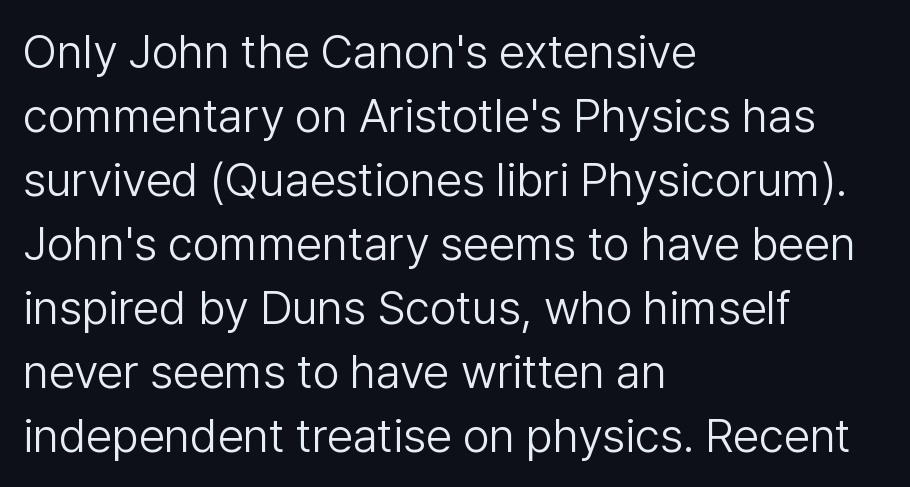
The image shows 47 px light sans-serif type, upright; set left-aligned, normal line spacing (1.36x), normal letter spacing, not underlined; low stroke contrast and a medium x-height.
